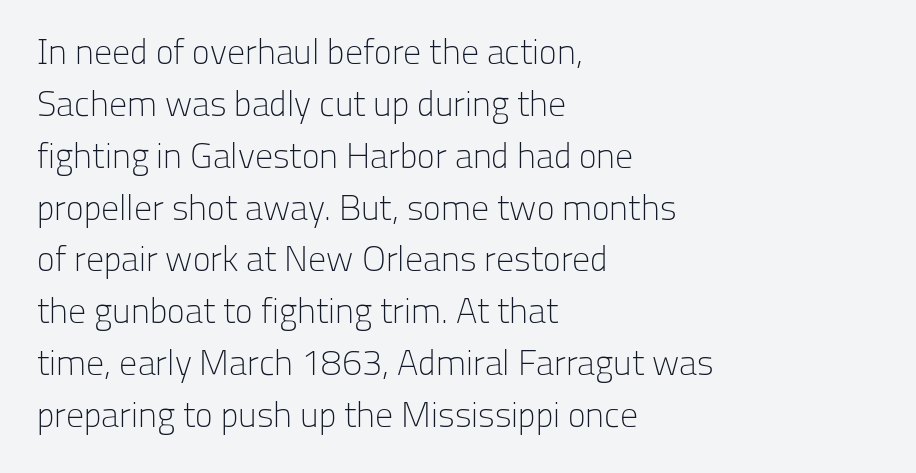
{"serif": "no", "italic": "no", "bold": "no", "weight": "light", "width": "normal", "stroke_contrast": "low", "x_height": "medium", "monospaced": "no", "underline": "no", "align": "left", "line_spacing": "normal", "line_spacing_ratio": 1.44, "letter_spacing": "normal", "letter_spacing_em": 0.0, "glyph_px": 36}
